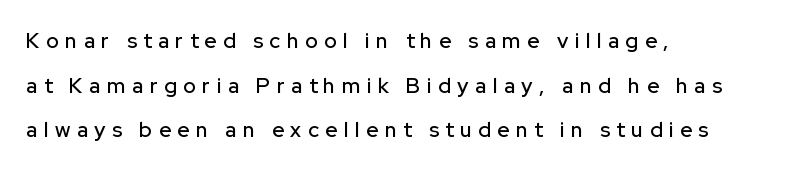
Q: Is the text italic (slanted)? A: No, it is upright.
Q: Is the text underlined? A: No.
Q: How is the paragraph aligned? A: Left-aligned.
Q: Is the spacing between letters normal or unusually wide? A: Unusually wide.
Q: Is the spacing between lines tight, normal or loose? A: Loose.
